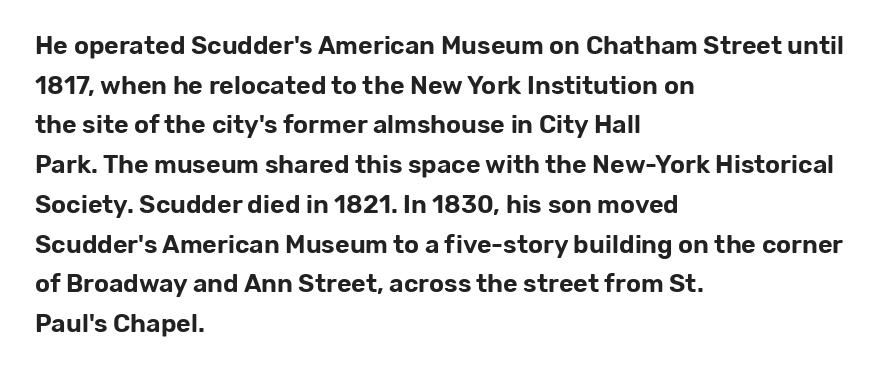
Words appear dense and cohesive because spacing is normal. Italic? Not at all — the glyphs are vertical. Horizontally, the lines are justified to the leading edge only. Leading matches the norm, producing a regular column. Each row of text sits above clean, open space.
